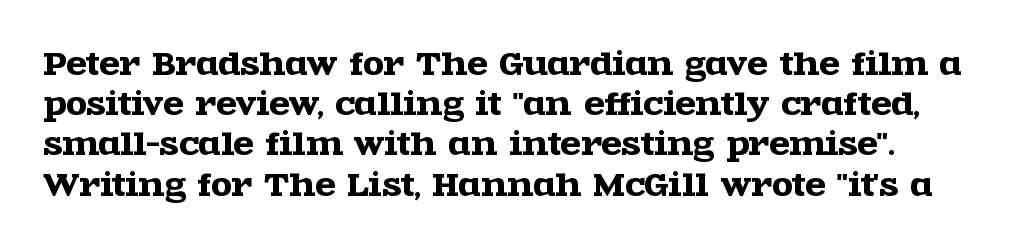
The characters display serif detailing at their extremities. Note the varied advance widths — an 'i' is clearly narrower than an 'm'. Check under the words: just untouched page. The rendering keeps characters at their native spacing.
